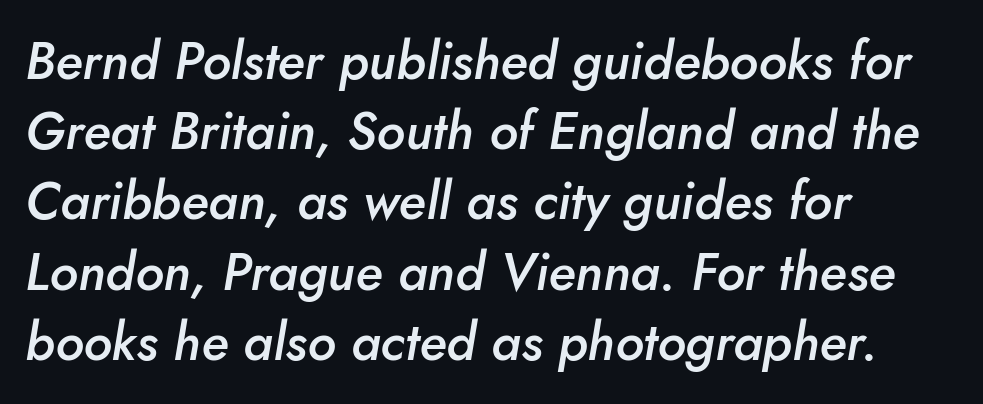
{"italic": "yes", "lean": "right", "slant_degrees": 10, "bold": "semi", "weight": "semibold", "width": "normal", "stroke_contrast": "low", "x_height": "small", "monospaced": "no", "underline": "no", "align": "left", "line_spacing": "normal", "line_spacing_ratio": 1.35, "letter_spacing": "normal", "letter_spacing_em": 0.0, "glyph_px": 52}
